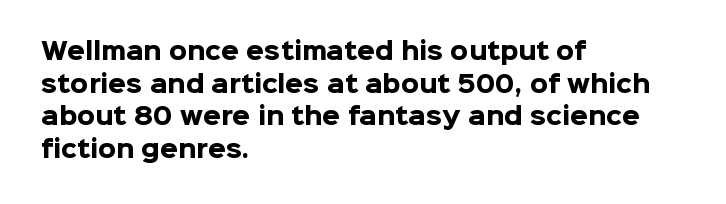
{"italic": "no", "bold": "yes", "underline": "no", "align": "left", "line_spacing": "normal", "line_spacing_ratio": 1.42, "letter_spacing": "normal", "letter_spacing_em": 0.0, "glyph_px": 23}
